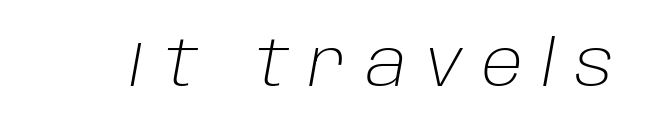
Q: Is the text bold? A: No.
Q: Is the text italic (slanted)? A: Yes, it leans right by about 10 degrees.
Q: Is the text underlined? A: No.
Q: Is the spacing between letters normal or unusually wide? A: Unusually wide.
Q: Width (condensed, normal, or wide)? A: Normal.
Q: Stroke contrast? A: Low.
Q: x-height? A: Large.
Q: Monospaced? A: No.
